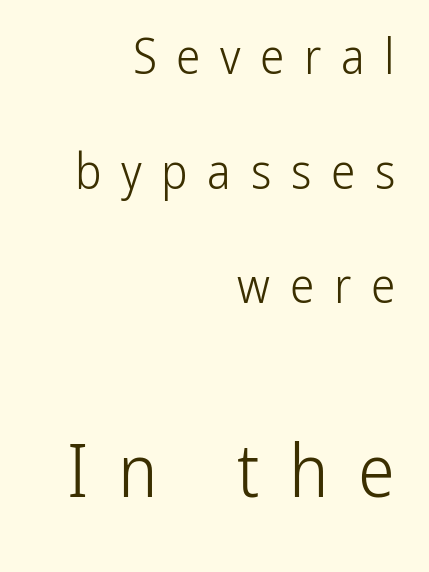
Descenders are the only things crossing below the line. These lines were composed using upright roman letters. The face used here appears at its bigger size in the lower chunk. Does the type have serifs? No, each stem ends abruptly. Between one letter and the next there's a generous, obvious gap. Leading: increased.
